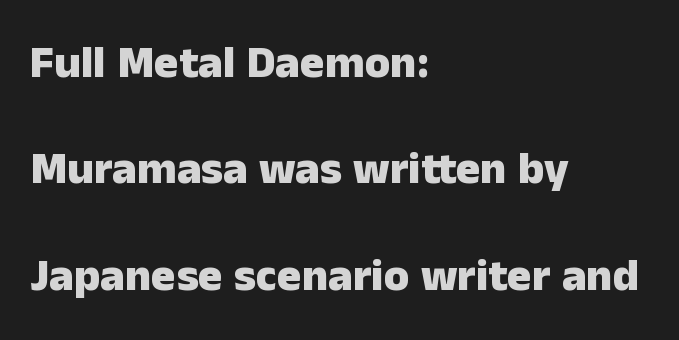
{"serif": "no", "italic": "no", "bold": "yes", "weight": "heavy", "width": "normal", "stroke_contrast": "low", "x_height": "medium", "monospaced": "no", "underline": "no", "align": "left", "line_spacing": "loose", "line_spacing_ratio": 2.31, "letter_spacing": "normal", "letter_spacing_em": 0.0, "glyph_px": 46}
